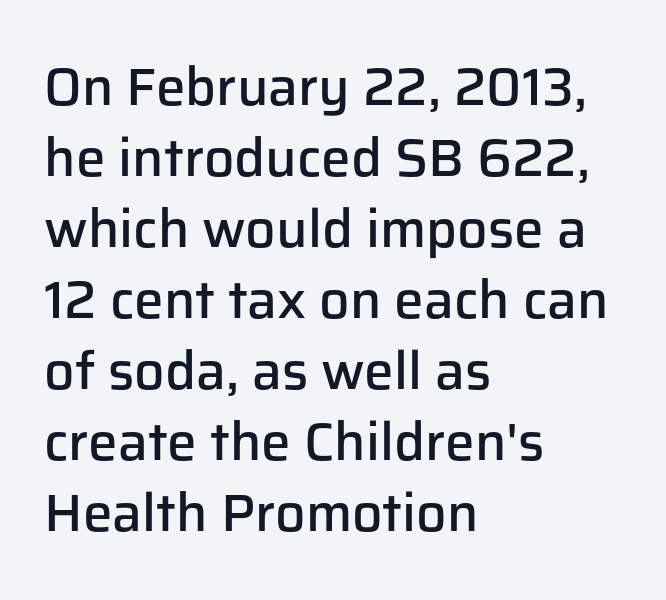
{"serif": "no", "italic": "no", "bold": "semi", "weight": "semibold", "width": "normal", "stroke_contrast": "low", "x_height": "medium", "monospaced": "no", "underline": "no", "align": "left", "line_spacing": "normal", "line_spacing_ratio": 1.34, "letter_spacing": "normal", "letter_spacing_em": 0.0, "glyph_px": 53}
